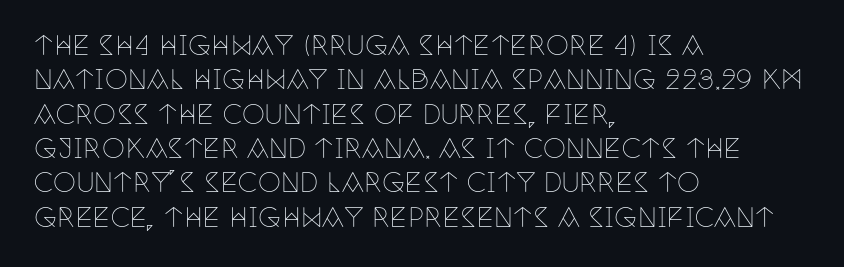
The image shows 26 px text type, upright; set left-aligned, normal line spacing (1.32x), normal letter spacing, not underlined.
